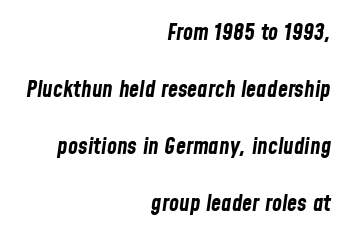
Q: Is the text bold? A: Yes.
Q: Is the text italic (slanted)? A: Yes, it leans right by about 8 degrees.
Q: Is the text underlined? A: No.
Q: How is the paragraph aligned? A: Right-aligned.
Q: Is the spacing between letters normal or unusually wide? A: Normal.
Q: Is the spacing between lines tight, normal or loose? A: Loose.
